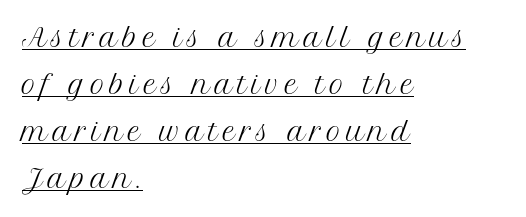
{"bold": "no", "underline": "yes", "align": "left", "line_spacing_ratio": 1.88, "glyph_px": 25}
